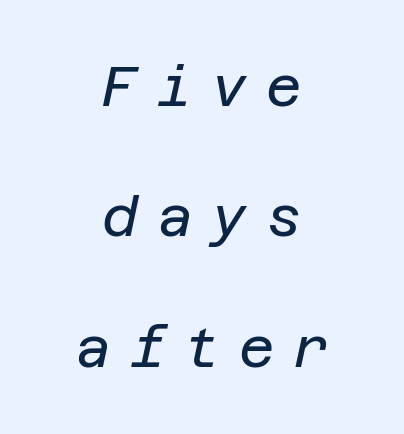
Q: Is the text bold? A: No.
Q: Is the text italic (slanted)? A: Yes, it leans right by about 12 degrees.
Q: Is the text underlined? A: No.
Q: How is the paragraph aligned? A: Centered.
Q: Is the spacing between letters normal or unusually wide? A: Unusually wide.
Q: Is the spacing between lines tight, normal or loose? A: Loose.
Q: Width (condensed, normal, or wide)? A: Normal.
Q: Stroke contrast? A: Low.
Q: x-height? A: Large.
